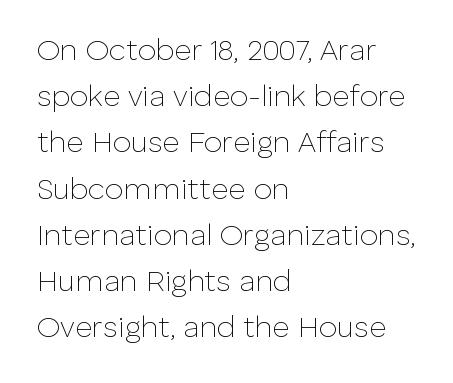
These lines are rendered in a variable-pitch font. This reads as an unemphasized weight, regular at the heaviest. Leading matches the norm, producing a regular column. Line starts are locked; line ends wander.
